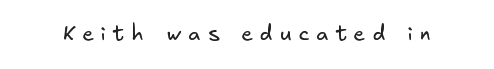
Q: Is the text bold? A: No.
Q: Is the text underlined? A: No.
Q: Is the spacing between letters normal or unusually wide? A: Unusually wide.
